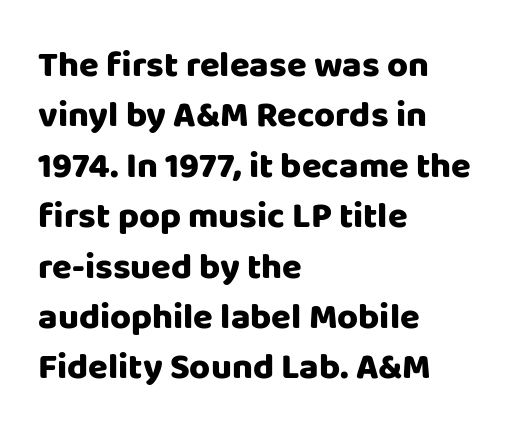
The image shows 36 px heavy sans-serif type, upright; set left-aligned, normal line spacing (1.4x), normal letter spacing, not underlined; low stroke contrast and a large x-height.
